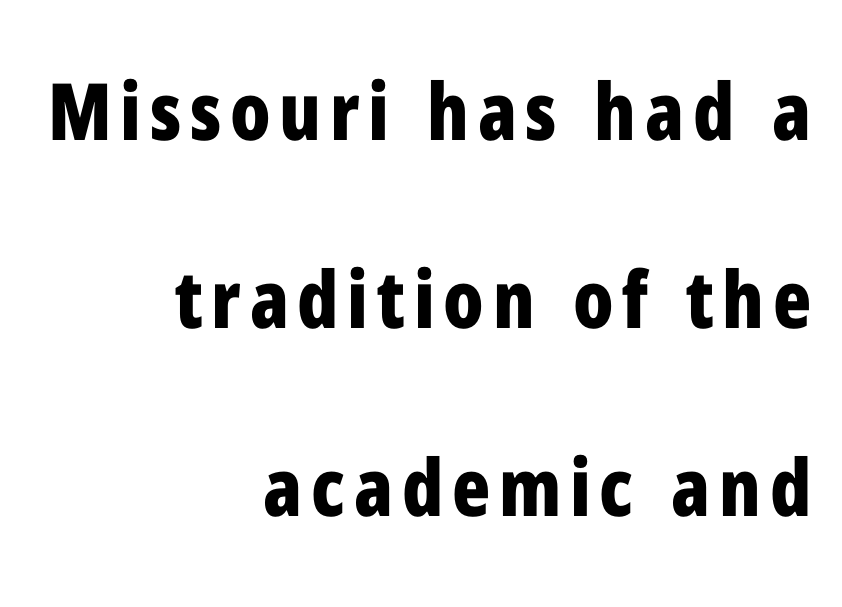
Unmarked baselines from the first word to the last. Varying glyph widths throughout — classic text-font behaviour. In terms of letterform style, serifs are entirely absent. Line ends are locked; line starts wander. When letters stand straight like this, we call the style roman or upright. Each glyph is drawn with heavy, bold strokes.
